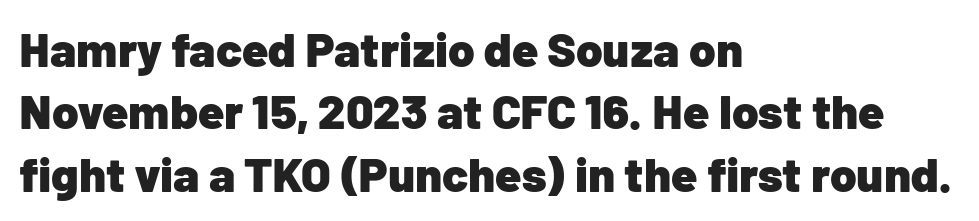
The image shows 48 px heavy sans-serif type, upright; set left-aligned, normal line spacing (1.3x), normal letter spacing, not underlined; low stroke contrast and a medium x-height.
